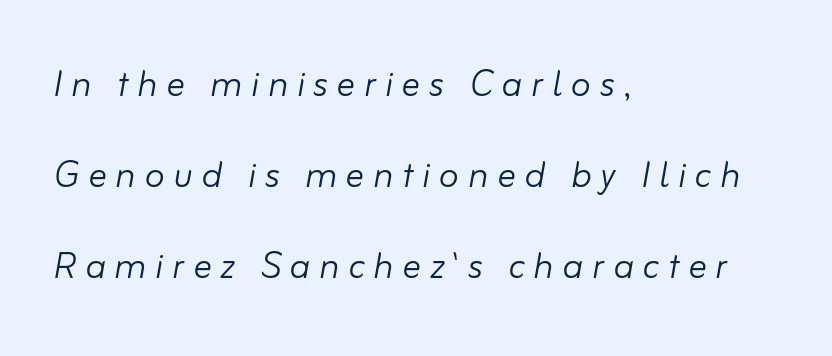
The image shows 46 px light type, italic (leaning right); set left-aligned, loose line spacing (1.98x), not underlined; low stroke contrast and a small x-height.
